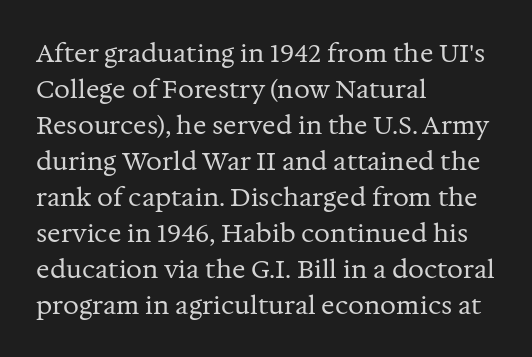
The image shows 25 px text type, upright; set left-aligned, normal line spacing (1.44x), normal letter spacing, not underlined.
